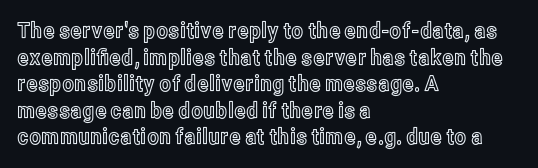
Q: Is the text italic (slanted)? A: No, it is upright.
Q: Is the text underlined? A: No.
Q: How is the paragraph aligned? A: Left-aligned.
Q: Is the spacing between letters normal or unusually wide? A: Normal.
